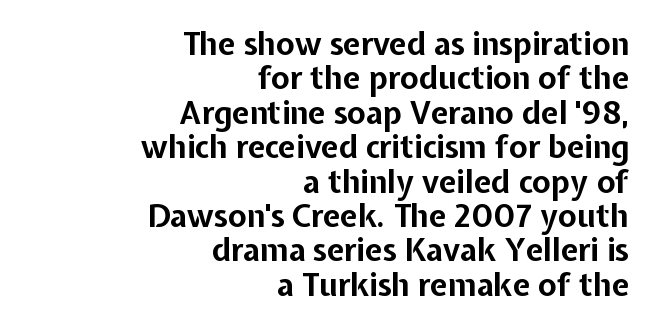
{"serif": "no", "italic": "no", "bold": "yes", "weight": "bold", "width": "normal", "stroke_contrast": "low", "x_height": "medium", "monospaced": "no", "underline": "no", "align": "right", "line_spacing": "tight", "line_spacing_ratio": 1.11, "letter_spacing": "normal", "letter_spacing_em": 0.0, "glyph_px": 31}
